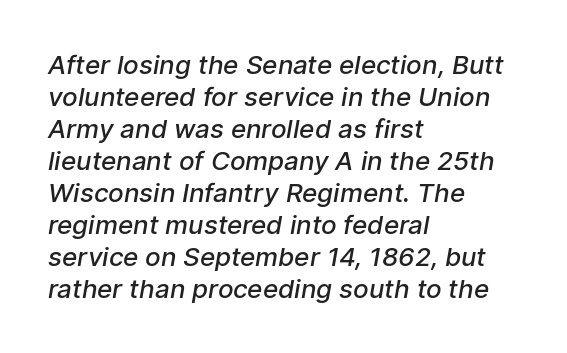
Honestly, the letter spacing is just normal — you wouldn't notice it. Does the copy run flush right? No — it runs flush left. This is moderately heavy type, rendered in semibold. The words here are not underlined.
